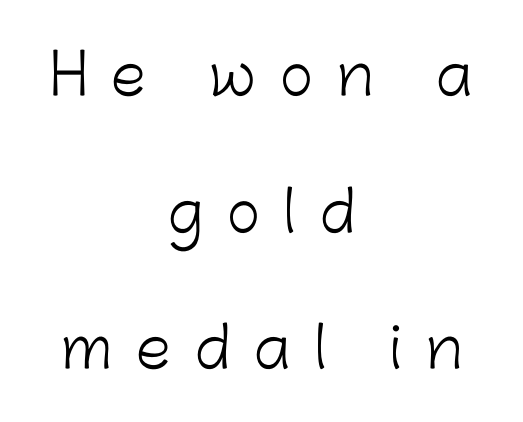
{"serif": "no", "italic": "no", "bold": "no", "weight": "light", "width": "normal", "stroke_contrast": "low", "x_height": "medium", "monospaced": "no", "underline": "no", "align": "center", "line_spacing": "loose", "line_spacing_ratio": 2.44, "letter_spacing": "wide", "letter_spacing_em": 0.44, "glyph_px": 56}
